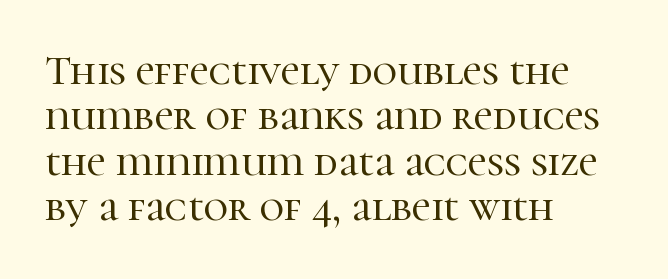
{"serif": "yes", "italic": "no", "width": "normal", "stroke_contrast": "high", "x_height": "medium", "monospaced": "no", "underline": "no", "align": "left", "line_spacing": "tight", "line_spacing_ratio": 1.08, "letter_spacing": "normal", "letter_spacing_em": 0.0, "glyph_px": 42}
